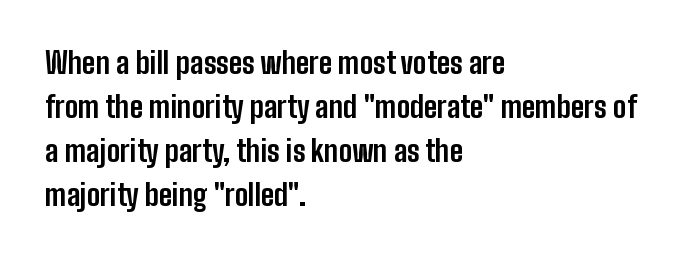
The image shows 29 px bold, condensed sans-serif type, upright; set left-aligned, normal line spacing (1.52x), normal letter spacing, not underlined; low stroke contrast and a medium x-height.
